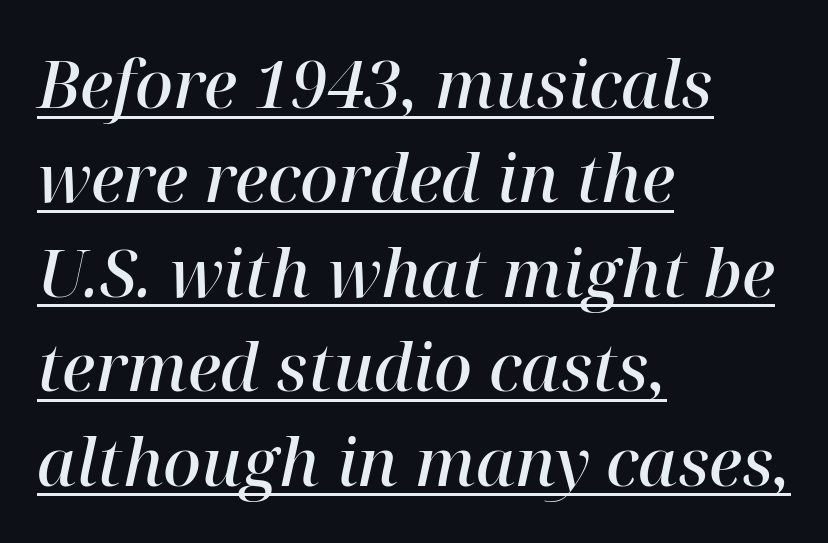
The image shows 66 px semibold serif type, italic (leaning right); set left-aligned, normal line spacing (1.43x), normal letter spacing, underlined; high stroke contrast and a medium x-height.
